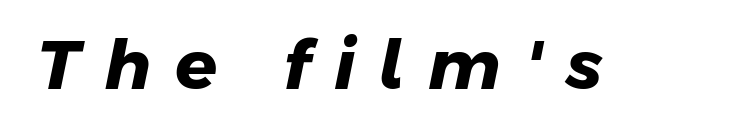
The image shows 69 px heavy sans-serif type; set unusually wide letter spacing (+0.35 em), not underlined; low stroke contrast and a medium x-height.
